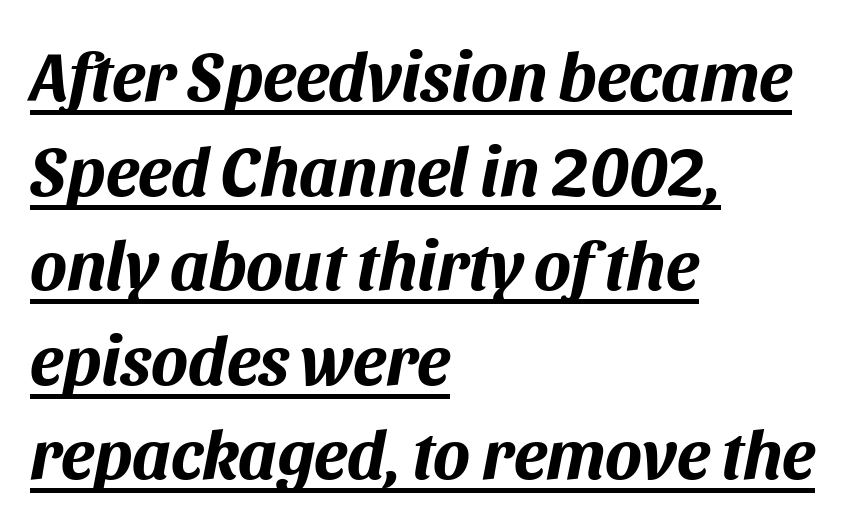
Q: Is the text bold? A: Yes.
Q: Is the text italic (slanted)? A: Yes, it leans right by about 11 degrees.
Q: Is the text underlined? A: Yes.
Q: How is the paragraph aligned? A: Left-aligned.
Q: Is the spacing between letters normal or unusually wide? A: Normal.
Q: Is the spacing between lines tight, normal or loose? A: Normal.
Q: Width (condensed, normal, or wide)? A: Normal.
Q: Stroke contrast? A: Medium.
Q: x-height? A: Large.
Q: Monospaced? A: No.
